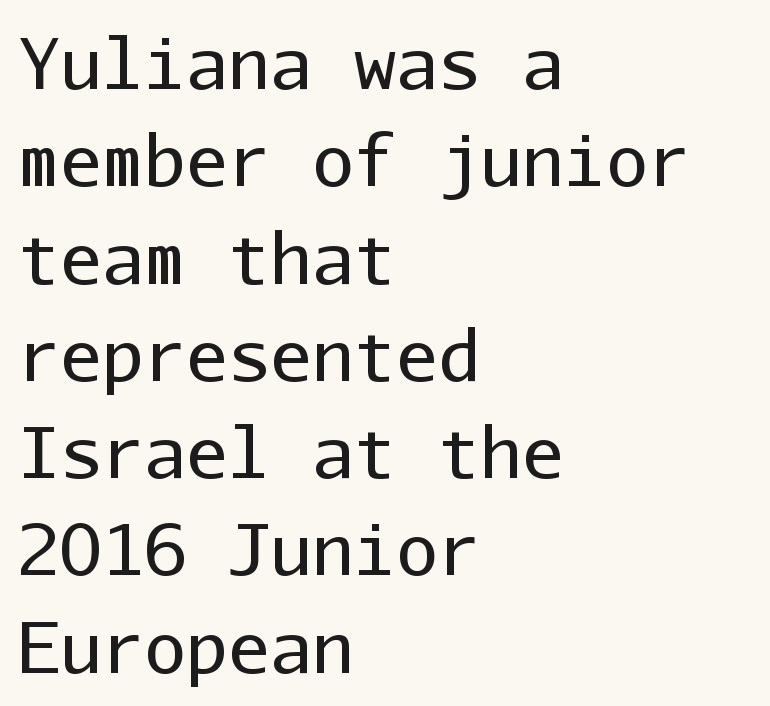
{"serif": "no", "italic": "no", "bold": "no", "weight": "regular", "width": "normal", "stroke_contrast": "low", "x_height": "medium", "monospaced": "yes", "underline": "no", "align": "left", "line_spacing": "normal", "line_spacing_ratio": 1.39, "letter_spacing": "normal", "letter_spacing_em": 0.0, "glyph_px": 70}
